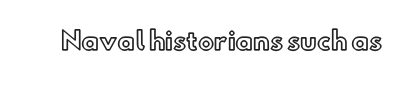
Q: Is the text italic (slanted)? A: No, it is upright.
Q: Is the text underlined? A: No.
Q: Is the spacing between letters normal or unusually wide? A: Normal.
